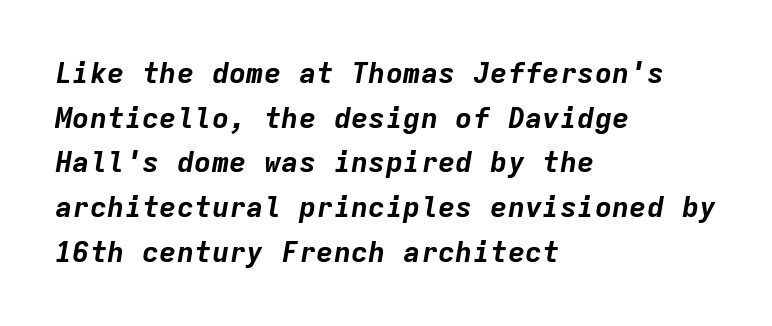
{"italic": "yes", "lean": "right", "slant_degrees": 9, "bold": "yes", "weight": "bold", "width": "normal", "stroke_contrast": "low", "x_height": "medium", "monospaced": "yes", "underline": "no", "align": "left", "line_spacing": "normal", "line_spacing_ratio": 1.54, "letter_spacing": "normal", "letter_spacing_em": 0.0, "glyph_px": 29}
